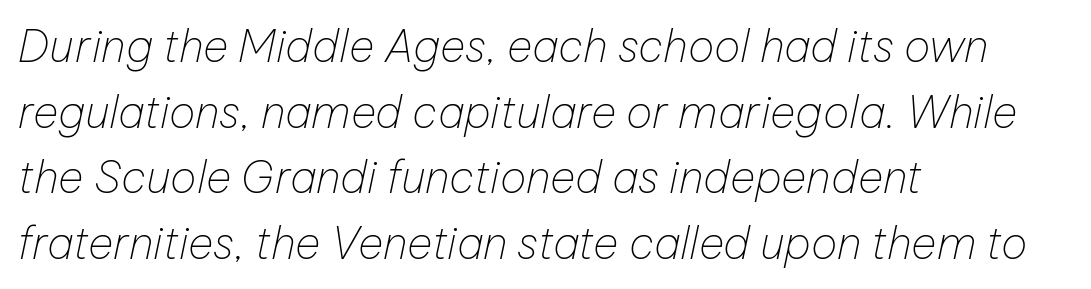
Between one letter and the next there's only the usual sliver of space. Alignment: flush left. The whole block is typeset with a tilt. The weight would be labelled regular, book, light, or lighter still.
